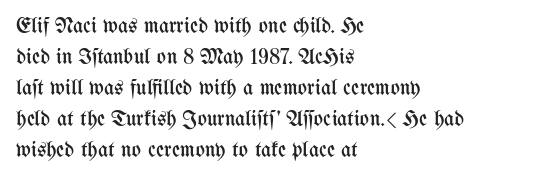
Q: Is the text bold? A: No.
Q: Is the text italic (slanted)? A: No, it is upright.
Q: Is the text underlined? A: No.
Q: How is the paragraph aligned? A: Left-aligned.
Q: Is the spacing between letters normal or unusually wide? A: Normal.
Q: Is the spacing between lines tight, normal or loose? A: Normal.
